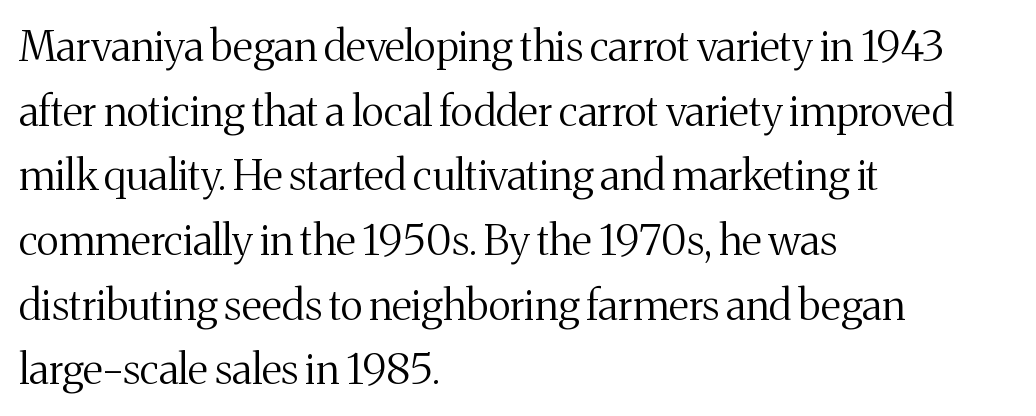
{"serif": "yes", "italic": "no", "bold": "no", "weight": "regular", "width": "normal", "stroke_contrast": "medium", "x_height": "medium", "monospaced": "no", "underline": "no", "align": "left", "line_spacing": "normal", "line_spacing_ratio": 1.54, "letter_spacing": "normal", "letter_spacing_em": 0.0, "glyph_px": 42}
